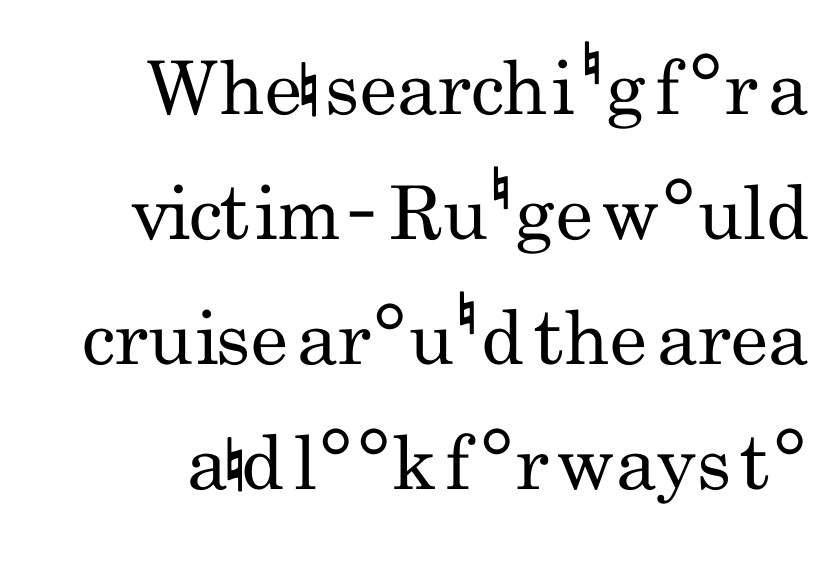
{"serif": "no", "italic": "no", "bold": "no", "weight": "regular", "width": "condensed", "stroke_contrast": "low", "x_height": "small", "monospaced": "no", "underline": "no", "align": "right", "line_spacing": "normal", "line_spacing_ratio": 1.69, "letter_spacing": "normal", "letter_spacing_em": 0.0, "glyph_px": 74}
